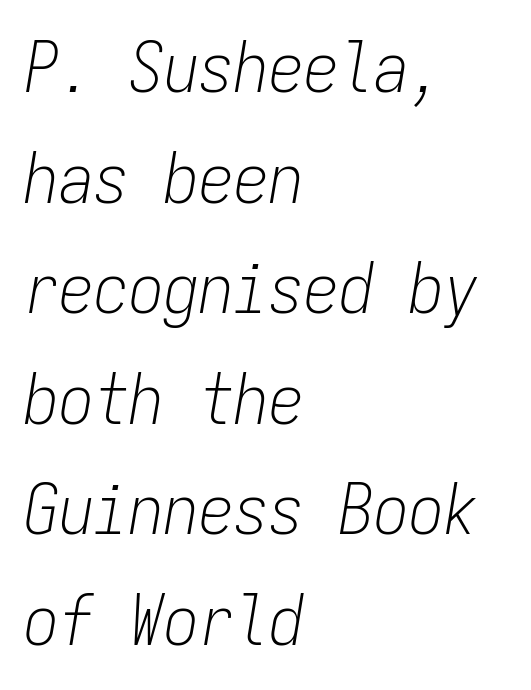
Q: Is the text bold? A: No.
Q: Is the text italic (slanted)? A: Yes, it leans right by about 9 degrees.
Q: Is the text underlined? A: No.
Q: How is the paragraph aligned? A: Left-aligned.
Q: Is the spacing between letters normal or unusually wide? A: Normal.
Q: Is the spacing between lines tight, normal or loose? A: Normal.
Q: Width (condensed, normal, or wide)? A: Condensed.
Q: Stroke contrast? A: Low.
Q: x-height? A: Medium.
Q: Monospaced? A: Yes.
